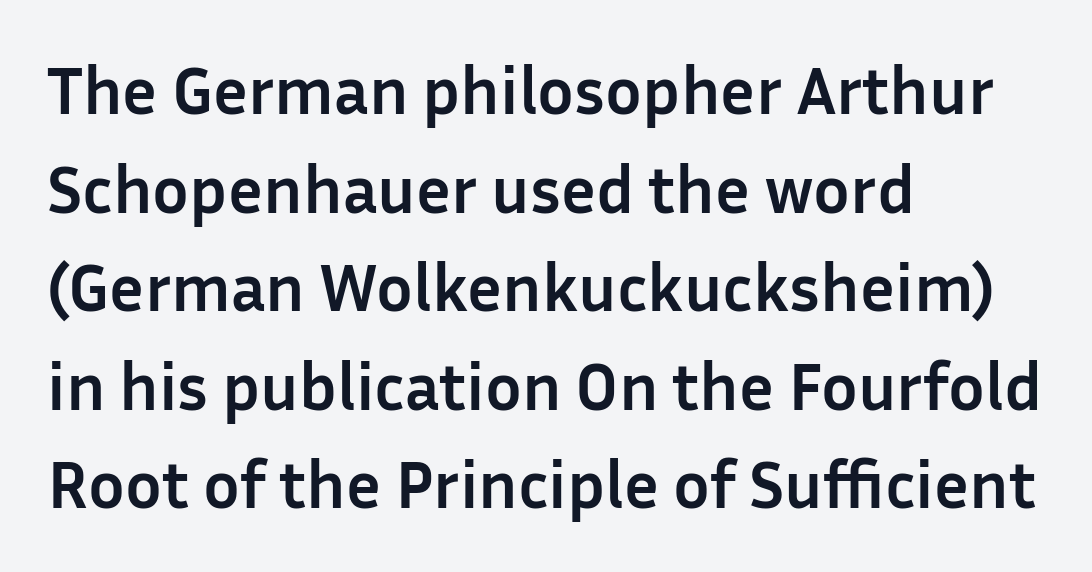
{"serif": "no", "italic": "no", "bold": "yes", "weight": "semibold", "width": "normal", "stroke_contrast": "low", "x_height": "medium", "monospaced": "no", "underline": "no", "align": "left", "line_spacing": "normal", "line_spacing_ratio": 1.45, "letter_spacing": "normal", "letter_spacing_em": 0.0, "glyph_px": 68}
